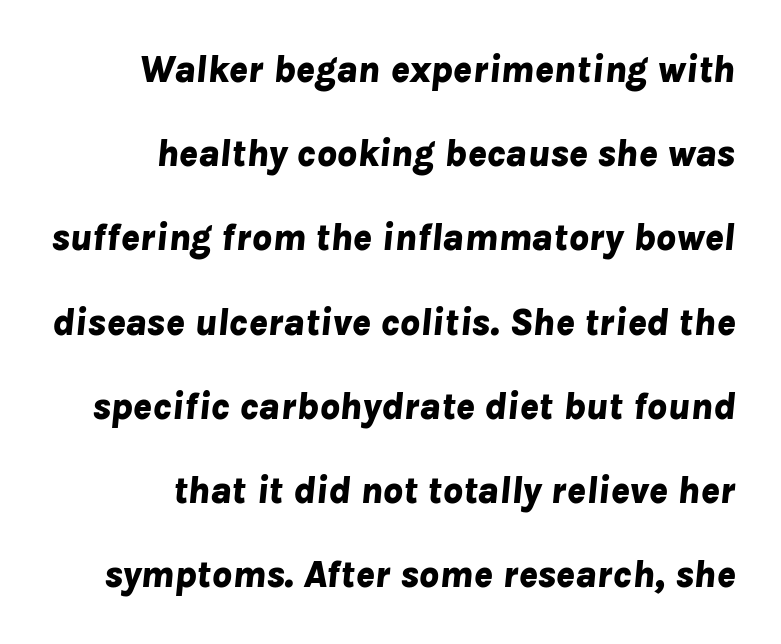
The image shows 39 px bold type, italic (leaning right); set right-aligned, loose line spacing (2.16x), normal letter spacing, not underlined; low stroke contrast and a medium x-height.
